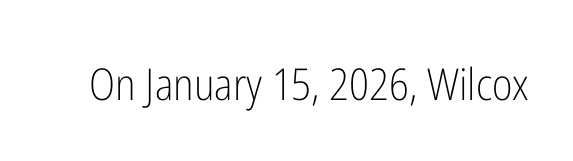
{"serif": "no", "italic": "no", "bold": "no", "weight": "light", "width": "condensed", "stroke_contrast": "low", "x_height": "medium", "monospaced": "no", "underline": "no", "letter_spacing": "normal", "letter_spacing_em": 0.0, "glyph_px": 44}
